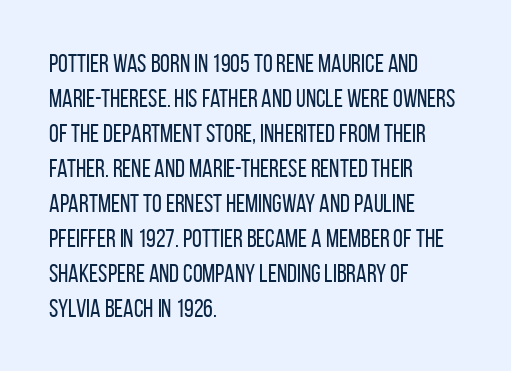
Q: Is the text bold? A: No.
Q: Is the text italic (slanted)? A: No, it is upright.
Q: Is the text underlined? A: No.
Q: How is the paragraph aligned? A: Left-aligned.
Q: Is the spacing between letters normal or unusually wide? A: Normal.
Q: Is the spacing between lines tight, normal or loose? A: Normal.
